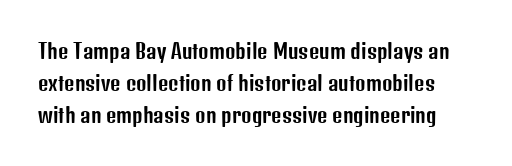
{"italic": "no", "underline": "no", "line_spacing": "normal", "line_spacing_ratio": 1.59, "letter_spacing": "normal", "letter_spacing_em": 0.0, "glyph_px": 20}
